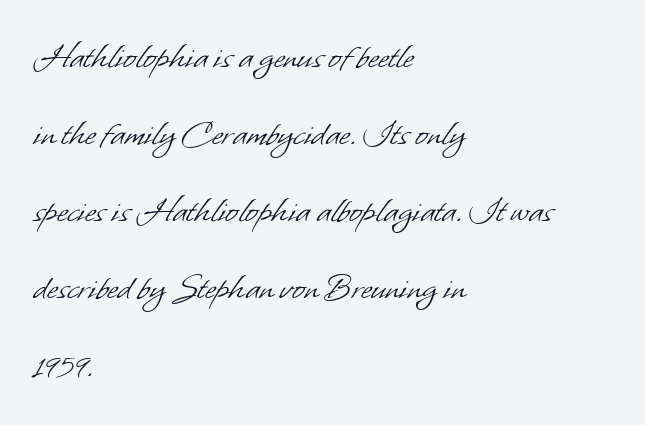
Q: Is the text bold? A: No.
Q: Is the typeface a serif or a sans-serif typeface? A: Sans-serif.
Q: Is the text underlined? A: No.
Q: How is the paragraph aligned? A: Left-aligned.
Q: Is the spacing between letters normal or unusually wide? A: Normal.
Q: Is the spacing between lines tight, normal or loose? A: Loose.
Q: Width (condensed, normal, or wide)? A: Normal.
Q: Stroke contrast? A: Low.
Q: x-height? A: Small.
Q: Monospaced? A: No.
